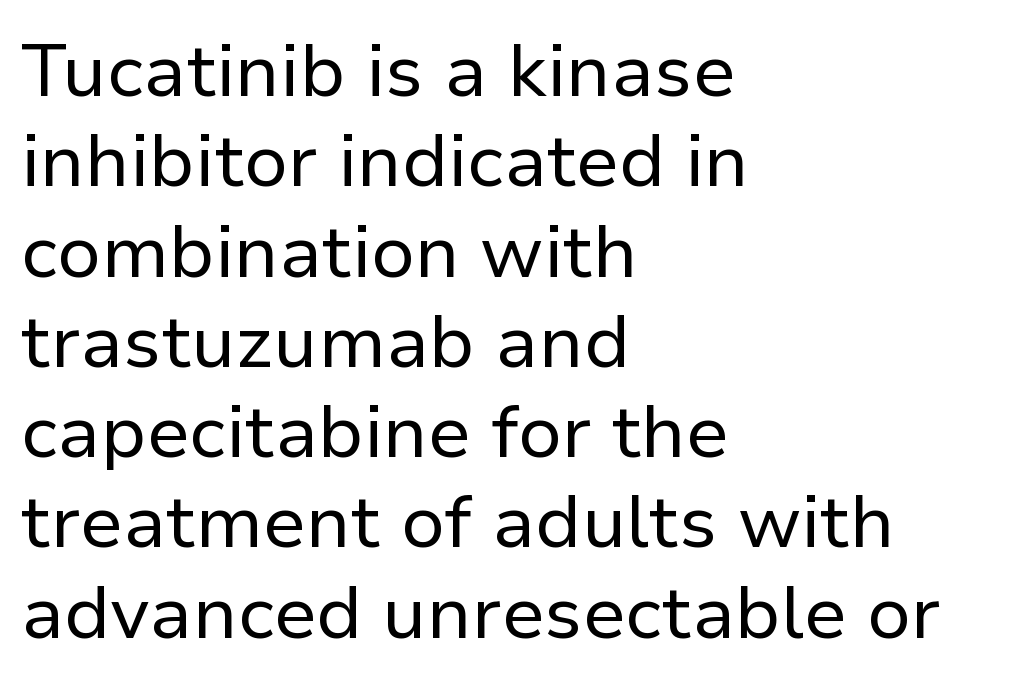
{"serif": "no", "italic": "no", "bold": "no", "weight": "regular", "width": "normal", "stroke_contrast": "low", "x_height": "medium", "monospaced": "no", "underline": "no", "align": "left", "line_spacing_ratio": 1.22, "letter_spacing": "normal", "letter_spacing_em": 0.0, "glyph_px": 74}
